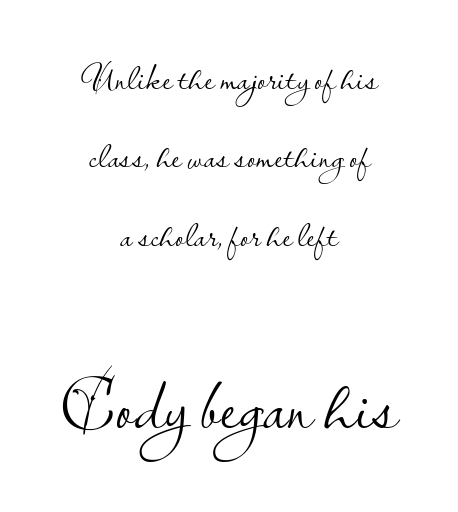
{"serif": "no", "bold": "no", "weight": "light", "width": "normal", "stroke_contrast": "low", "x_height": "small", "monospaced": "no", "underline": "no", "align": "center", "line_spacing": "loose", "line_spacing_ratio": 2.06, "letter_spacing": "normal", "letter_spacing_em": 0.0, "larger_block": "second", "size_ratio": 2.0, "glyph_px": 76}
